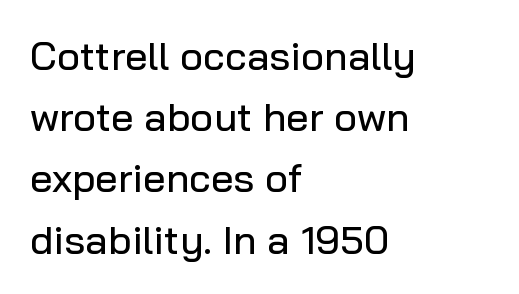
The image shows 40 px sans-serif type, upright; set left-aligned, normal line spacing (1.53x), normal letter spacing, not underlined; low stroke contrast and a medium x-height.
